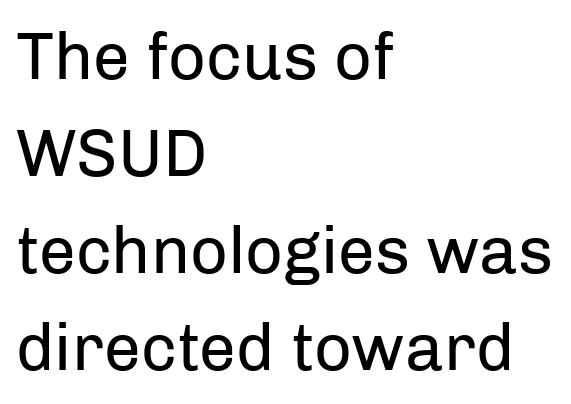
The image shows 66 px regular-weight sans-serif type, upright; set left-aligned, normal line spacing (1.47x), normal letter spacing, not underlined; low stroke contrast and a medium x-height.
